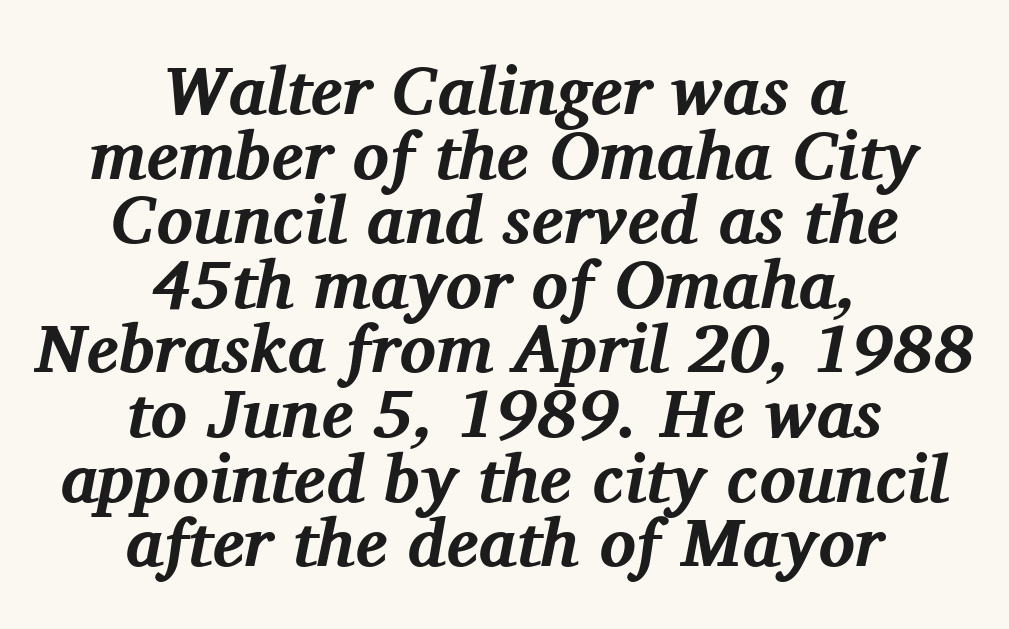
The image shows 68 px bold serif type, italic (leaning right); set centered, tight line spacing (0.95x), normal letter spacing, not underlined; medium stroke contrast and a medium x-height.
